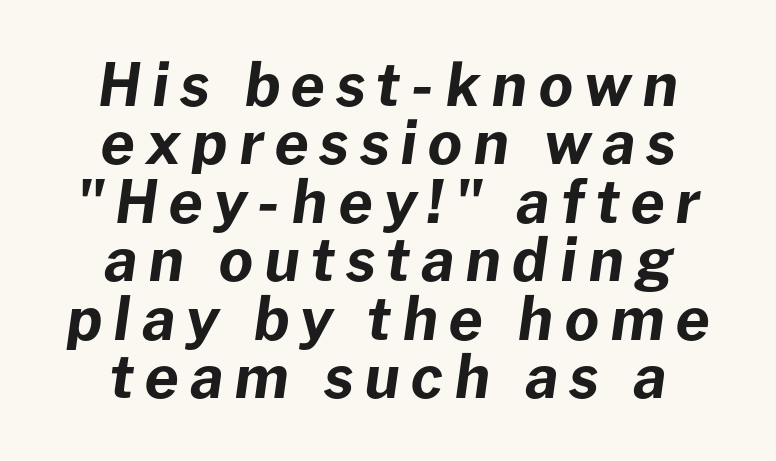
{"italic": "yes", "lean": "right", "slant_degrees": 8, "bold": "yes", "weight": "bold", "width": "normal", "stroke_contrast": "low", "x_height": "medium", "monospaced": "no", "underline": "no", "align": "center", "line_spacing": "tight", "line_spacing_ratio": 0.99, "glyph_px": 59}
